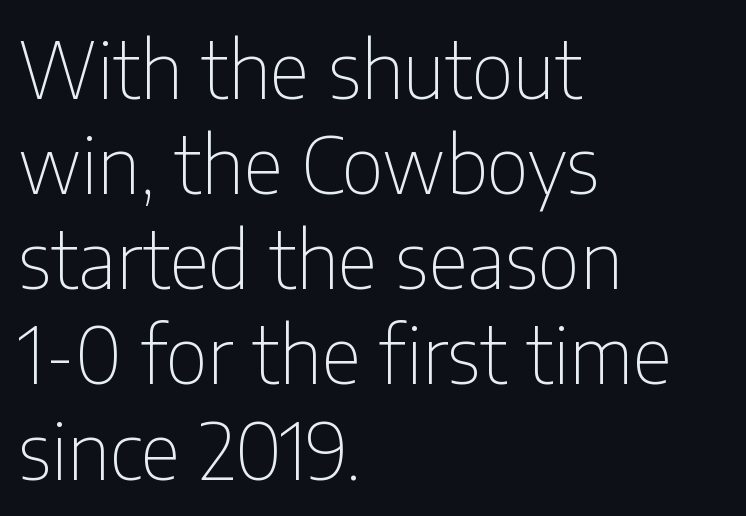
Does the copy run flush right? No — it runs flush left. You could call the tracking neutral — neither tight nor loose. Descender tails drop into unmarked territory. Rendered with straight, roman letterforms.
